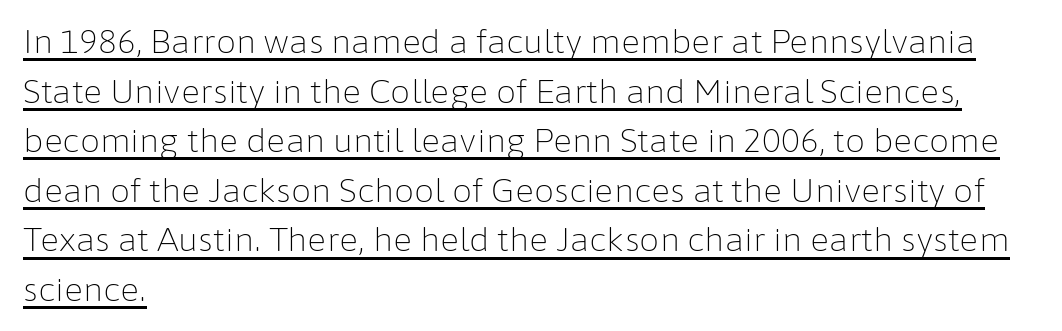
Q: Is the text bold? A: No.
Q: Is the text italic (slanted)? A: No, it is upright.
Q: Is the typeface a serif or a sans-serif typeface? A: Sans-serif.
Q: Is the text underlined? A: Yes.
Q: How is the paragraph aligned? A: Left-aligned.
Q: Is the spacing between letters normal or unusually wide? A: Normal.
Q: Is the spacing between lines tight, normal or loose? A: Normal.
Q: Width (condensed, normal, or wide)? A: Normal.
Q: Stroke contrast? A: Low.
Q: x-height? A: Medium.
Q: Monospaced? A: No.
